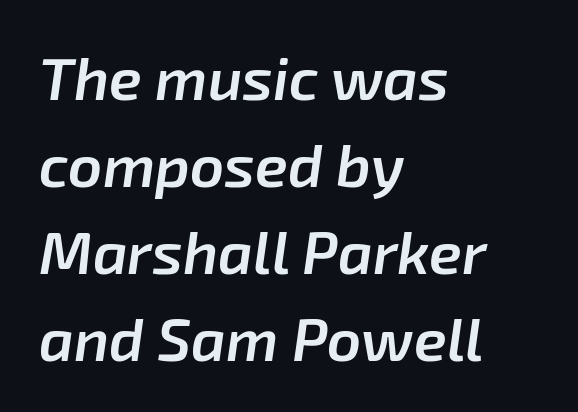
{"italic": "yes", "lean": "right", "slant_degrees": 8, "bold": "semi", "weight": "semibold", "width": "normal", "stroke_contrast": "low", "x_height": "medium", "monospaced": "no", "underline": "no", "align": "left", "line_spacing": "normal", "line_spacing_ratio": 1.45, "letter_spacing": "normal", "letter_spacing_em": 0.0, "glyph_px": 60}
